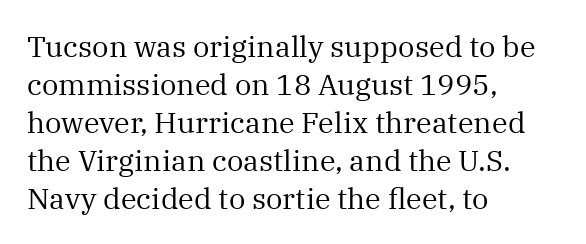
The image shows 29 px regular-weight serif type, upright; set left-aligned, normal line spacing (1.31x), normal letter spacing, not underlined; medium stroke contrast and a medium x-height.
